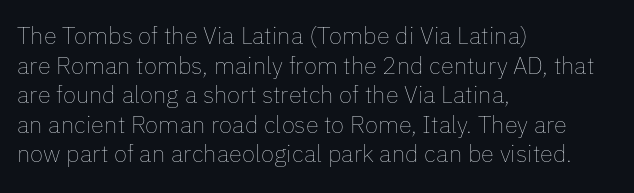
{"italic": "no", "bold": "no", "underline": "no", "align": "left", "line_spacing_ratio": 1.23, "letter_spacing": "normal", "letter_spacing_em": 0.0, "glyph_px": 24}
